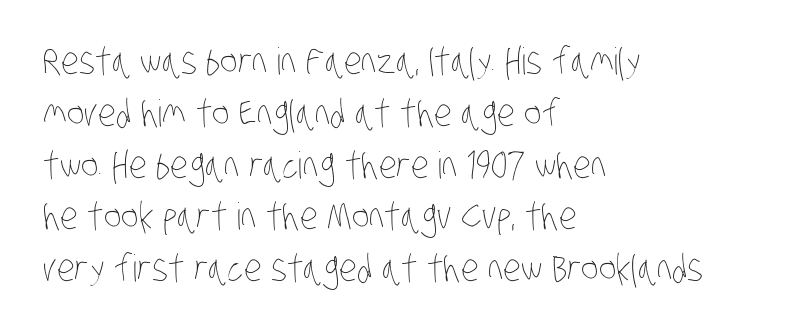
Q: Is the text bold? A: No.
Q: Is the text underlined? A: No.
Q: How is the paragraph aligned? A: Left-aligned.
Q: Is the spacing between letters normal or unusually wide? A: Normal.
Q: Is the spacing between lines tight, normal or loose? A: Normal.
Q: Width (condensed, normal, or wide)? A: Condensed.
Q: Stroke contrast? A: Low.
Q: x-height? A: Large.
Q: Monospaced? A: No.
